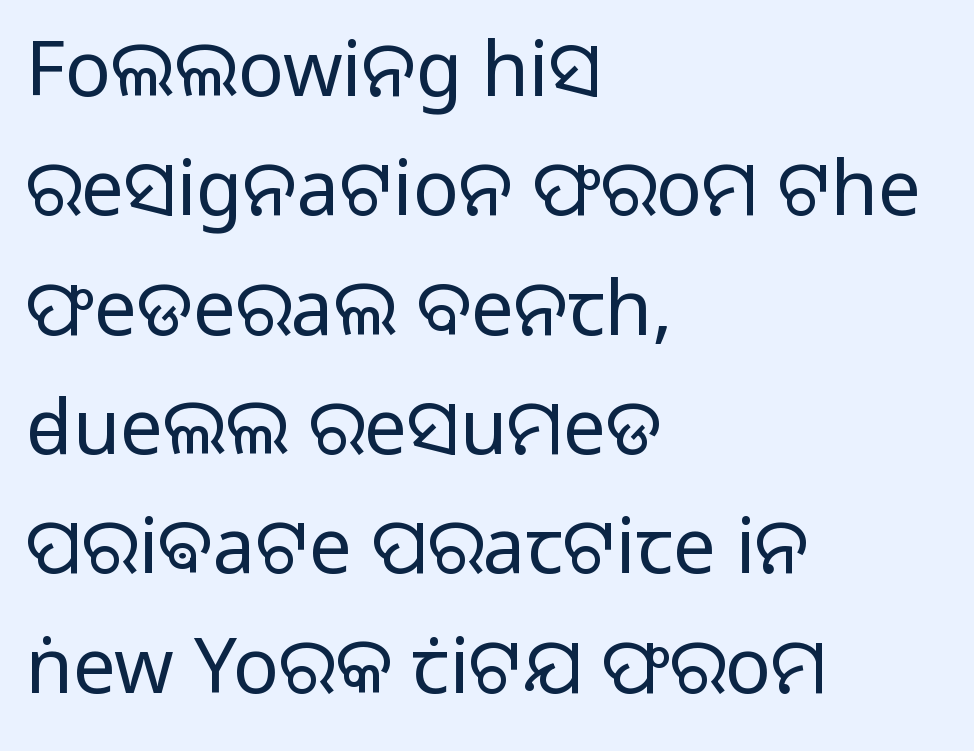
{"serif": "no", "italic": "no", "bold": "no", "weight": "light", "width": "normal", "stroke_contrast": "low", "x_height": "medium", "monospaced": "no", "underline": "no", "align": "left", "line_spacing": "normal", "line_spacing_ratio": 1.57, "letter_spacing": "normal", "letter_spacing_em": 0.0, "glyph_px": 76}
